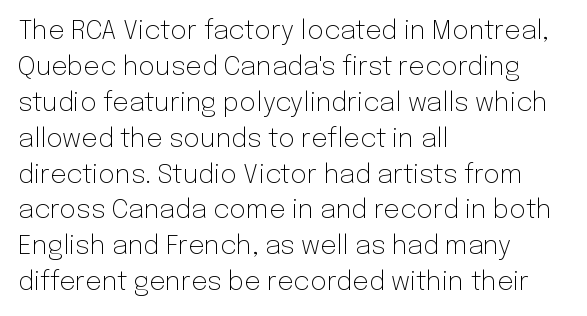
The image shows 26 px text type, upright; set left-aligned, normal line spacing (1.38x), normal letter spacing, not underlined.
